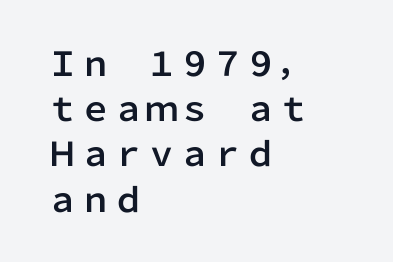
The image shows 33 px sans-serif type, upright; set left-aligned, normal line spacing (1.37x), normal letter spacing, not underlined; low stroke contrast and a medium x-height.
